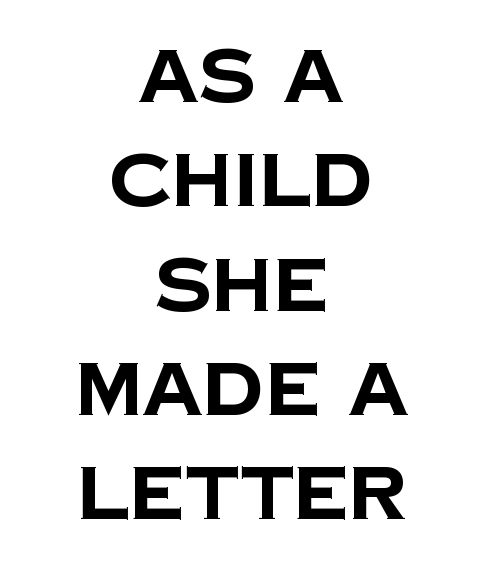
Typographically, this falls in the sans-serif category. The glyphs have the mass of a bold cut. Short note: letters normally spaced. One-word summary of the alignment: center.
